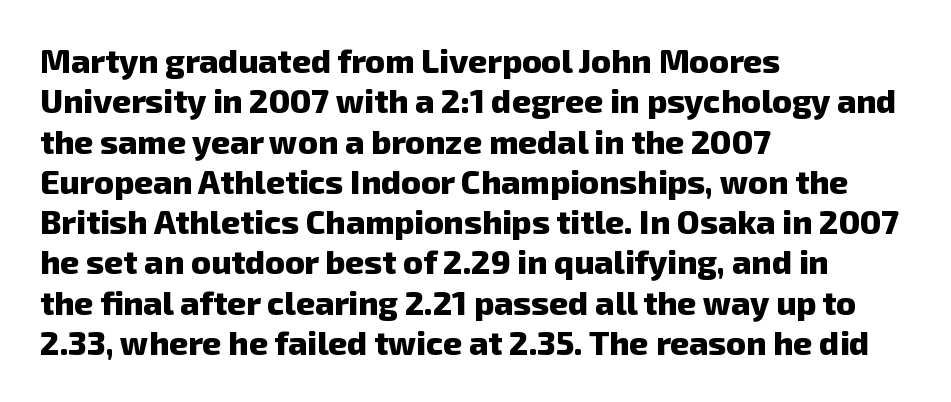
A bare baseline throughout the passage. Caption: multi-line text, flush left, ragged right. Strokes here are thick enough to call this a true bold. Varying glyph widths throughout — classic text-font behaviour.
